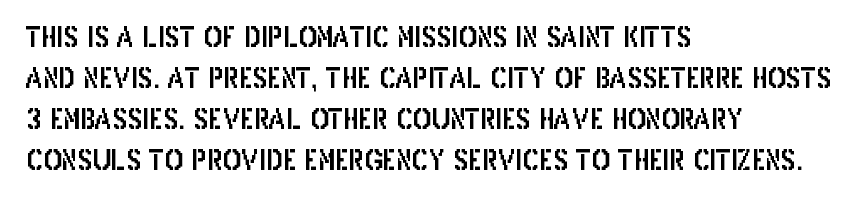
Q: Is the text italic (slanted)? A: No, it is upright.
Q: Is the text underlined? A: No.
Q: How is the paragraph aligned? A: Left-aligned.
Q: Is the spacing between letters normal or unusually wide? A: Normal.
Q: Is the spacing between lines tight, normal or loose? A: Normal.
